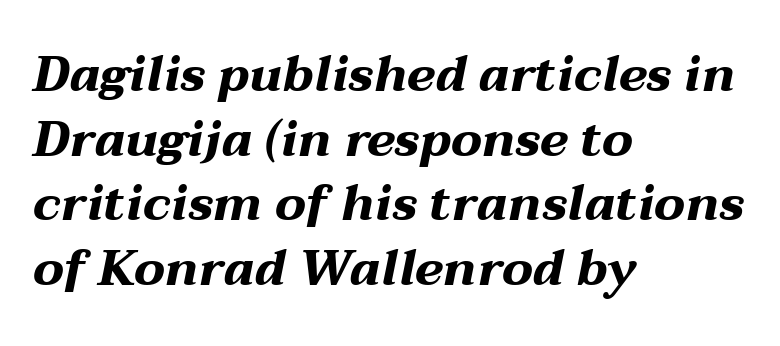
The image shows 49 px bold, wide type, italic (leaning right); set left-aligned, normal line spacing (1.32x), normal letter spacing, not underlined; medium stroke contrast and a medium x-height.
